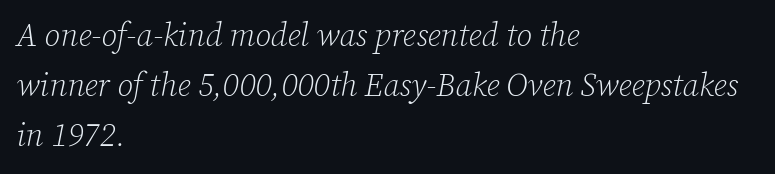
Left-aligned paragraph, ragged on the right. The space between consecutive lines is moderate. The designer went with a serif here, giving each stem small feet. Emphasis-style slanted type is in use. Bold? No — there's no thickening of the strokes.
